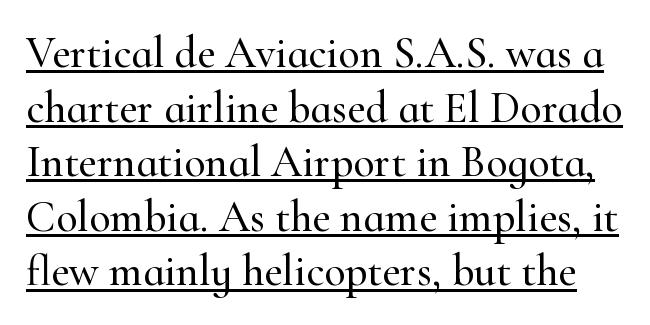
The image shows 44 px serif type, upright; set line spacing 1.24x, normal letter spacing, underlined; high stroke contrast and a small x-height.
